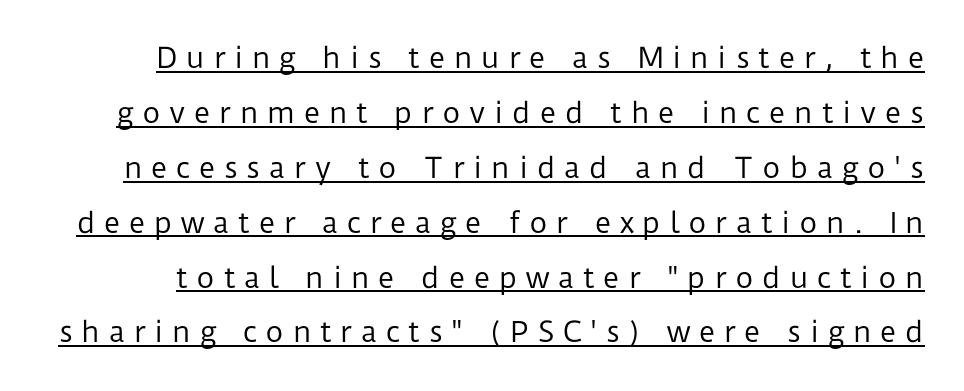
Serif or sans? Sans — the stroke terminals are bare. The sample's only ornament is a line tracing under the words. Leading: increased. Students, note that the glyphs here are deliberately spaced far apart. A light-to-regular cut is what we see here. Characters remain perfectly vertical along every line.
